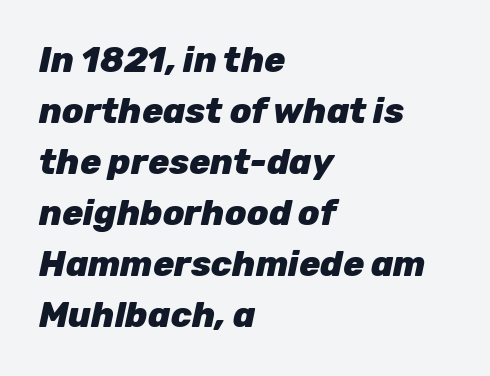
Q: Is the text bold? A: Yes.
Q: Is the text italic (slanted)? A: Yes, it leans right by about 12 degrees.
Q: Is the text underlined? A: No.
Q: How is the paragraph aligned? A: Left-aligned.
Q: Is the spacing between letters normal or unusually wide? A: Normal.
Q: Is the spacing between lines tight, normal or loose? A: Normal.
Q: Width (condensed, normal, or wide)? A: Normal.
Q: Stroke contrast? A: Low.
Q: x-height? A: Medium.
Q: Monospaced? A: No.
